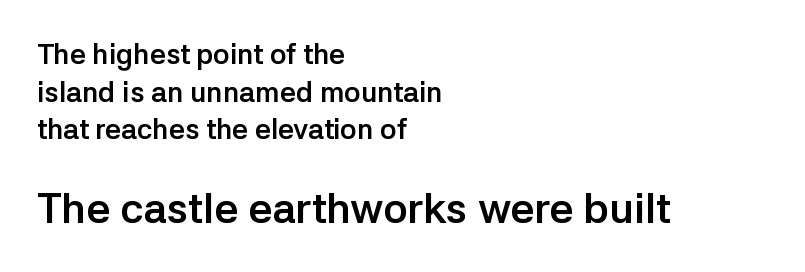
The image shows 42 px semibold sans-serif type, upright; set left-aligned, normal line spacing (1.34x), normal letter spacing, not underlined; the second (bottom) block is 1.5x larger; low stroke contrast and a medium x-height.
